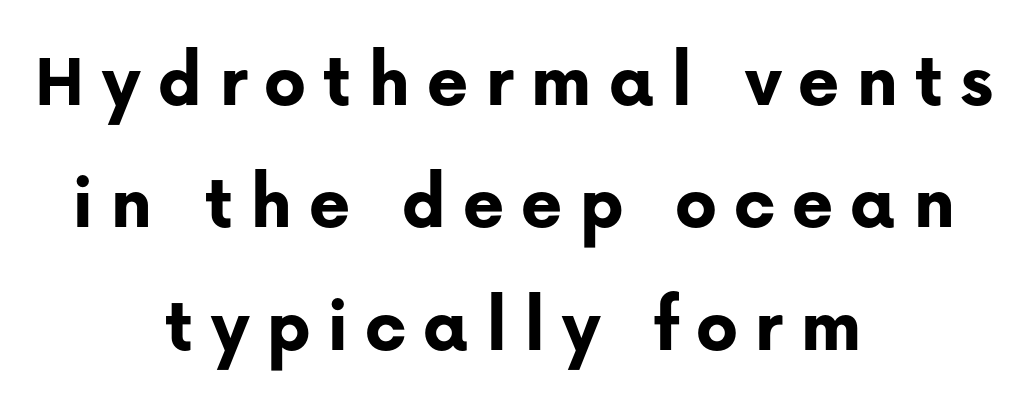
Q: Is the text bold? A: Yes.
Q: Is the text italic (slanted)? A: No, it is upright.
Q: Is the typeface a serif or a sans-serif typeface? A: Sans-serif.
Q: Is the text underlined? A: No.
Q: How is the paragraph aligned? A: Centered.
Q: Is the spacing between letters normal or unusually wide? A: Unusually wide.
Q: Is the spacing between lines tight, normal or loose? A: Normal.
Q: Width (condensed, normal, or wide)? A: Normal.
Q: Stroke contrast? A: Low.
Q: x-height? A: Medium.
Q: Monospaced? A: No.
